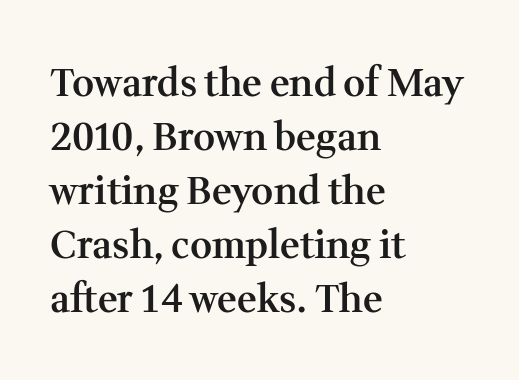
These lines are rendered in a variable-pitch font. Vertical strokes here are truly vertical. Does the leading feel generous? No, just average. Which margin do the lines hug? The left one — the right edge is uneven. Small tapered or slab feet sit at the stroke ends, so this counts as serif.
